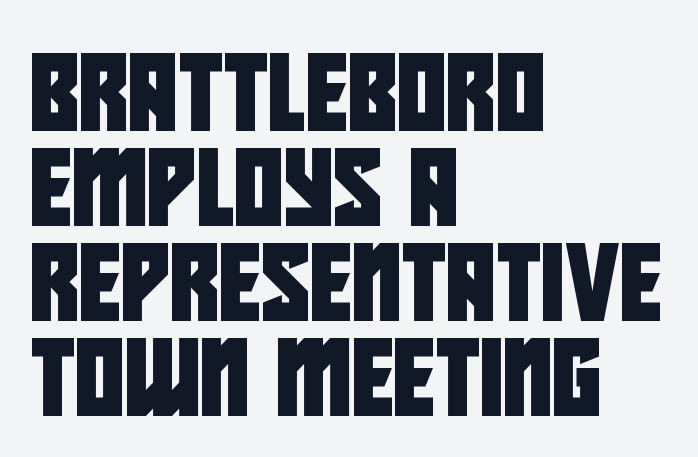
The leading is moderate, giving the passage an even texture. Type style note: lacks serifs. You could not count columns in this text — the font is proportionally spaced. A bare baseline throughout the passage. The rag falls on the right side of this text block. Spacing between characters is what you'd get straight out of the box.
